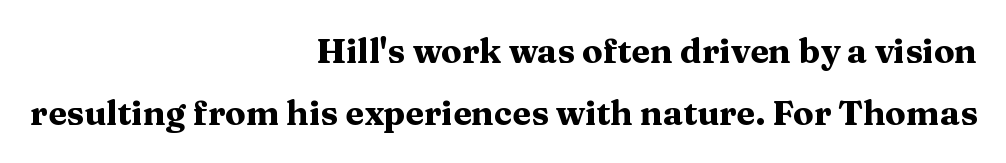
The image shows 34 px heavy, wide serif type, upright; set right-aligned, line spacing 1.82x, normal letter spacing, not underlined; medium stroke contrast and a medium x-height.
